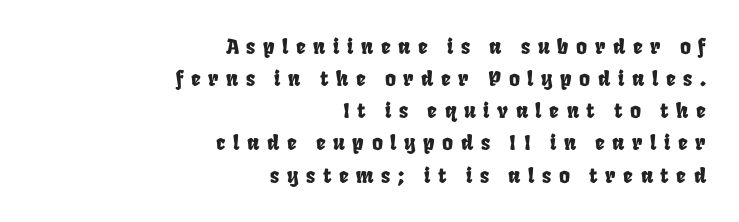
The image shows 21 px text type; set right-aligned, normal line spacing (1.53x), unusually wide letter spacing (+0.36 em), not underlined.
